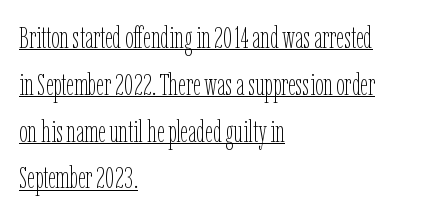
{"italic": "no", "bold": "no", "weight": "thin", "width": "condensed", "stroke_contrast": "low", "x_height": "medium", "monospaced": "no", "underline": "yes", "align": "left", "line_spacing": "normal", "line_spacing_ratio": 1.56, "letter_spacing": "normal", "letter_spacing_em": 0.0, "glyph_px": 30}
